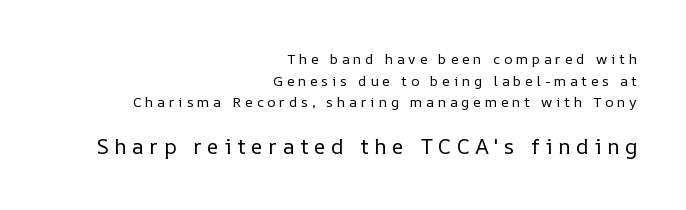
{"italic": "no", "bold": "no", "underline": "no", "align": "right", "line_spacing": "normal", "line_spacing_ratio": 1.55, "letter_spacing": "wide", "letter_spacing_em": 0.27, "larger_block": "second", "size_ratio": 1.5, "glyph_px": 21}
